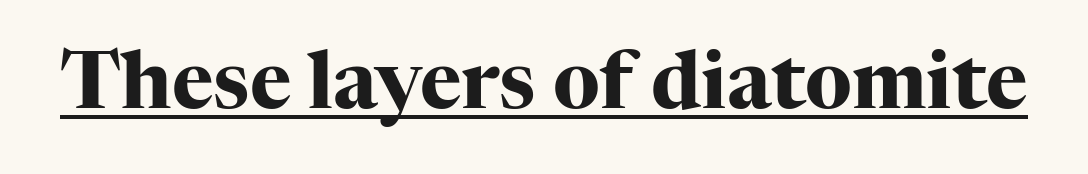
The image shows 79 px heavy serif type, upright; set normal letter spacing, underlined; high stroke contrast and a medium x-height.
